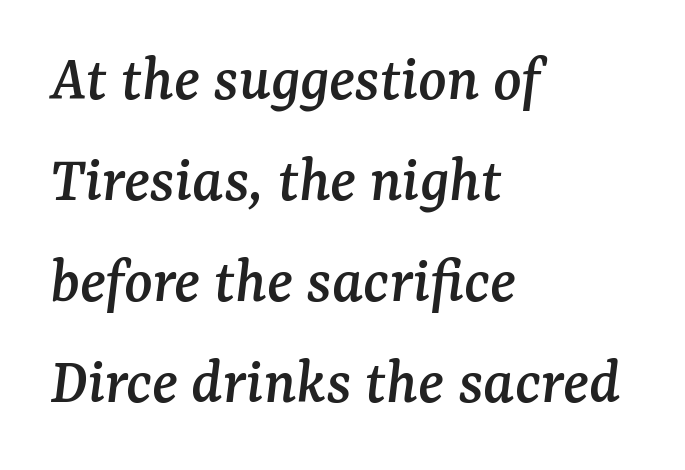
You can tell it's italic because the verticals aren't actually vertical. One-word summary of the alignment: left. The passage shown stacks its lines at a standard gap. Just letters on the line, the space beneath them empty. Glyph-to-glyph distance matches everyday printed text. These lines are composed in type with serifs.
